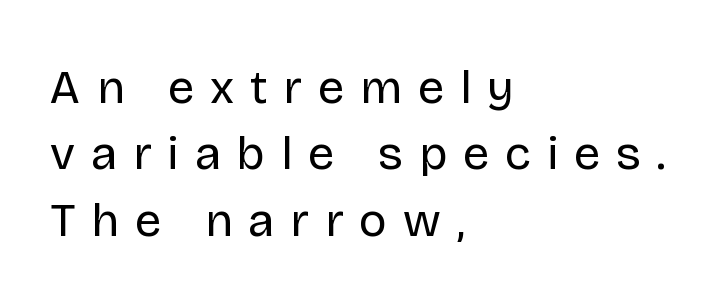
The image shows 47 px regular-weight sans-serif type, upright; set left-aligned, normal line spacing (1.41x), unusually wide letter spacing (+0.34 em), not underlined; low stroke contrast and a large x-height.
